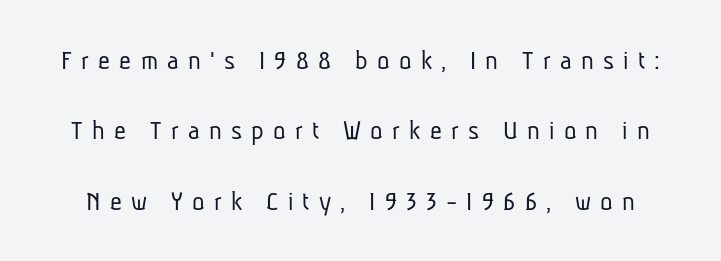
{"serif": "no", "bold": "no", "weight": "light", "width": "condensed", "stroke_contrast": "low", "x_height": "medium", "monospaced": "no", "underline": "no", "line_spacing": "loose", "line_spacing_ratio": 2.43, "letter_spacing": "wide", "letter_spacing_em": 0.32, "glyph_px": 29}
